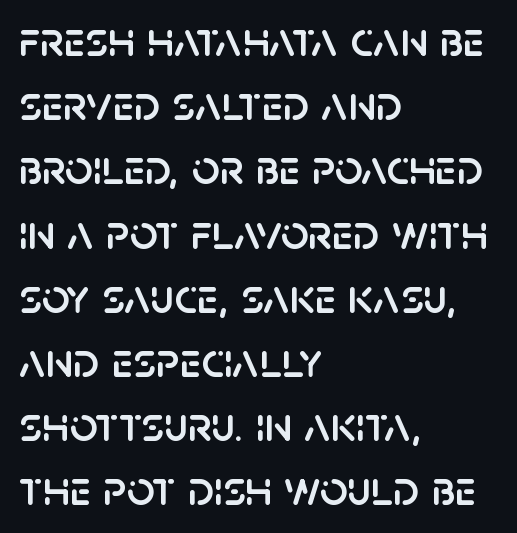
A roman cut, with each character standing at attention. Plain, unruled lines of type. Left-aligned paragraph, ragged on the right. Do the characters align in a grid? No, the font is proportional.
